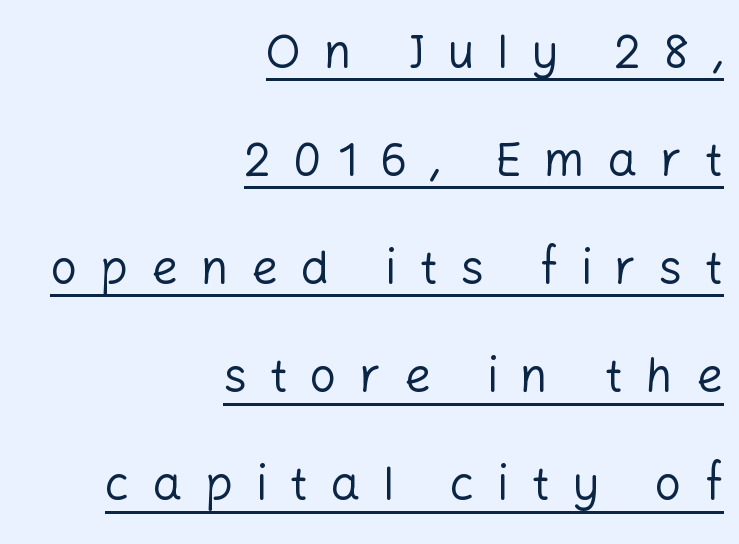
The horizontal fit of the characters is loose and conspicuously gappy. This rendering uses right alignment, leaving the left contour irregular. The passage shown is underscored from start to finish. The passage shown stacks its lines with a broad gap. Does the lettering tilt? It doesn't — this is upright.
